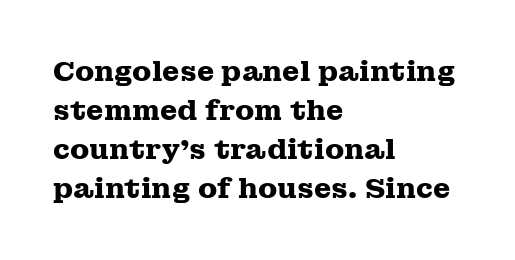
The image shows 28 px heavy, wide serif type, upright; set left-aligned, normal line spacing (1.39x), normal letter spacing, not underlined; medium stroke contrast and a medium x-height.
